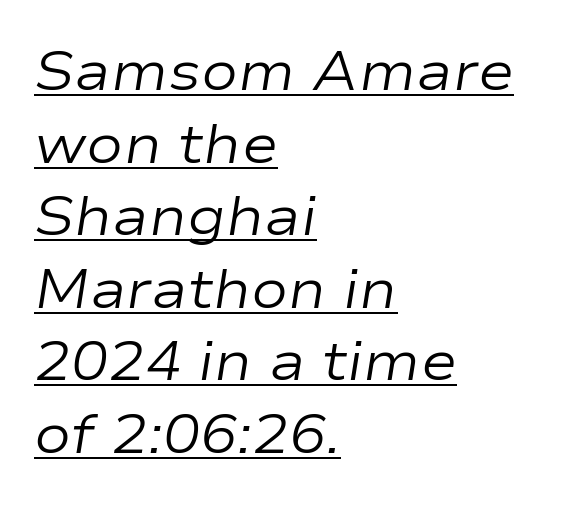
The image shows 55 px regular-weight, wide type, italic (leaning right); set left-aligned, normal line spacing (1.32x), normal letter spacing, underlined; low stroke contrast and a medium x-height.
